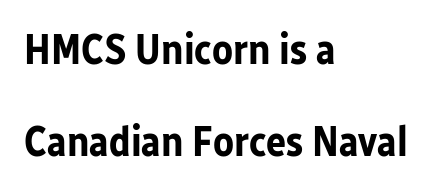
Q: Is the text bold? A: Yes.
Q: Is the text italic (slanted)? A: No, it is upright.
Q: Is the typeface a serif or a sans-serif typeface? A: Sans-serif.
Q: Is the text underlined? A: No.
Q: How is the paragraph aligned? A: Left-aligned.
Q: Is the spacing between letters normal or unusually wide? A: Normal.
Q: Is the spacing between lines tight, normal or loose? A: Loose.
Q: Width (condensed, normal, or wide)? A: Normal.
Q: Stroke contrast? A: Low.
Q: x-height? A: Medium.
Q: Monospaced? A: No.
